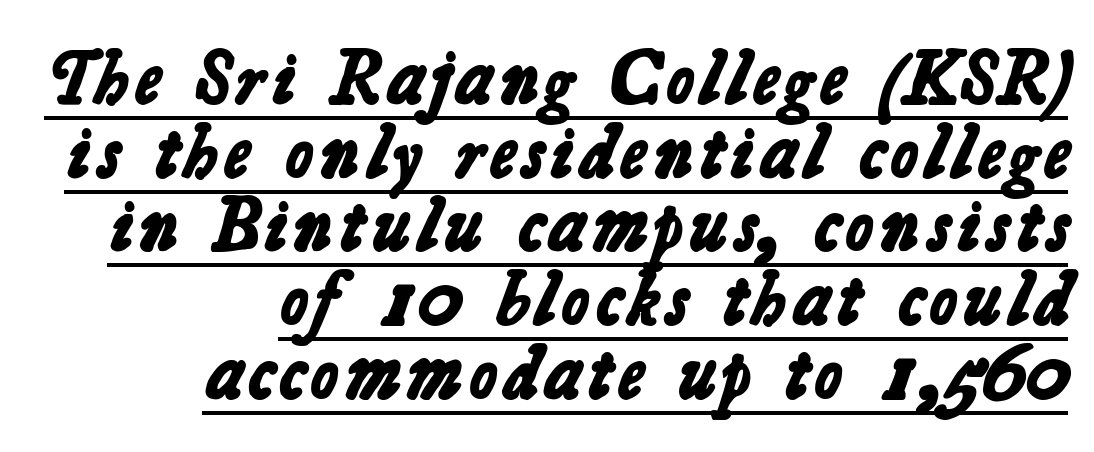
The image shows 76 px bold sans-serif type; set right-aligned, tight line spacing (0.97x), normal letter spacing, underlined; low stroke contrast and a medium x-height.
